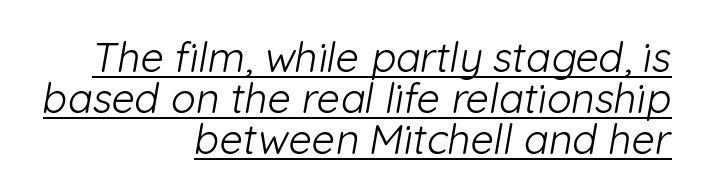
Does the type have serifs? No, each stem ends abruptly. The sample's only ornament is a line tracing under the words. Here the designer chose a conventional face with non-uniform glyph widths. Bold? No — there's no thickening of the strokes.
